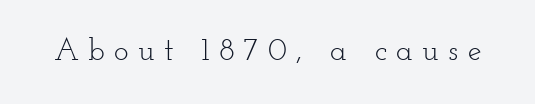
This is the regular roman posture of the typeface. Unbolded letterforms with no extra heft. The face used here is seriffed, in the tradition of book romans. This rendering features lettering with no underline. Spacing between characters has been opened up far beyond the box default.
